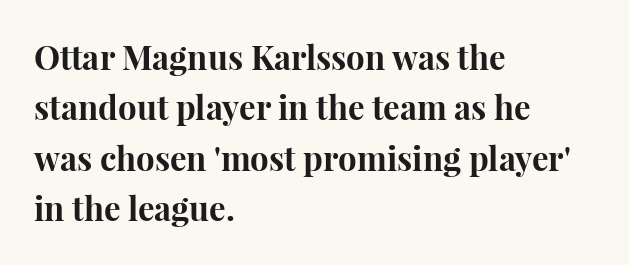
A clean baseline with only descenders dipping below it. Stroke terminals: seriffed. Pretty heavy lettering here — definitely bold. Line starts are locked; line ends wander.
